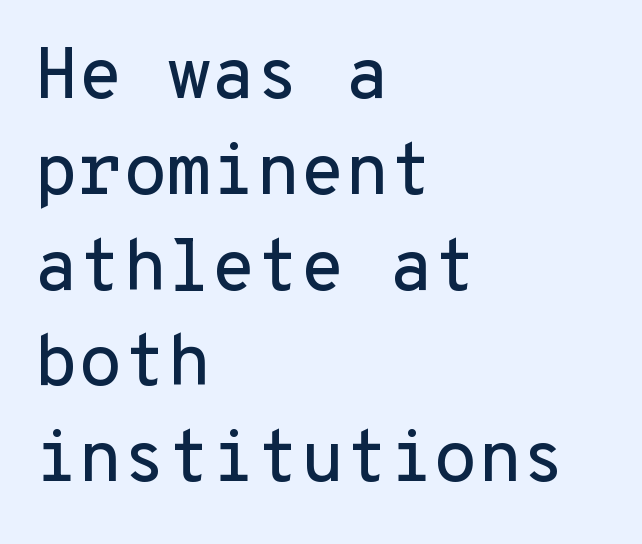
The font's upright variant was chosen for this text. There is no visible air inserted between adjacent glyphs. Do the characters align in a grid? Yes, the font is monospaced. The font family rendered here belongs to the sans-serif group.
